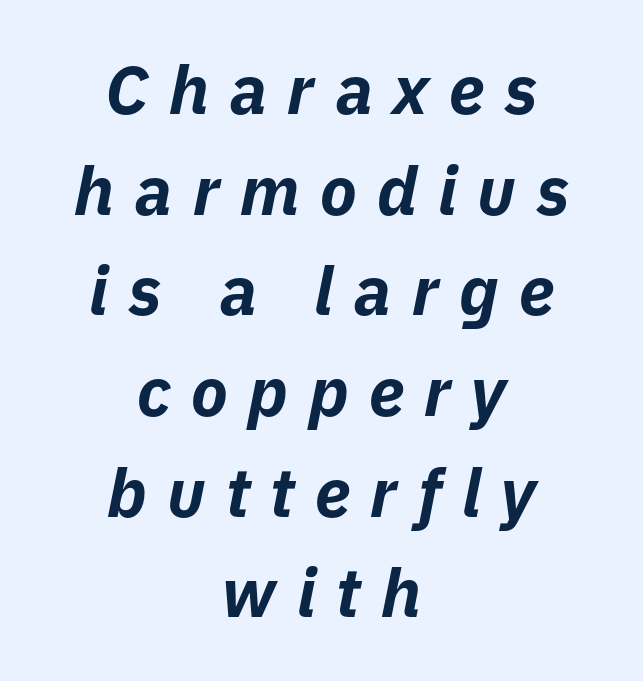
Q: Is the text bold? A: Yes.
Q: Is the text italic (slanted)? A: Yes, it leans right by about 11 degrees.
Q: Is the text underlined? A: No.
Q: How is the paragraph aligned? A: Centered.
Q: Is the spacing between letters normal or unusually wide? A: Unusually wide.
Q: Is the spacing between lines tight, normal or loose? A: Normal.
Q: Width (condensed, normal, or wide)? A: Normal.
Q: Stroke contrast? A: Low.
Q: x-height? A: Medium.
Q: Monospaced? A: No.
